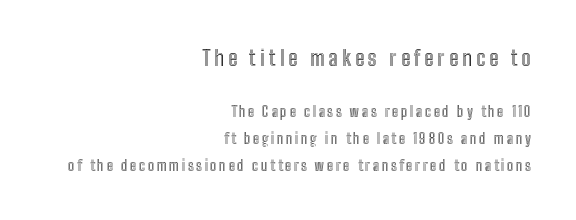
The image shows 21 px text type, upright; set right-aligned, loose line spacing (1.95x), not underlined; the first (top) block is 1.5x larger.
